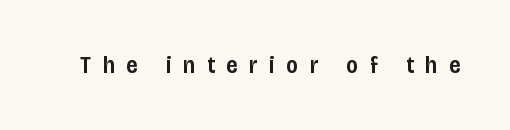
{"italic": "no", "bold": "semi", "underline": "no", "letter_spacing": "wide", "letter_spacing_em": 0.5, "glyph_px": 24}
